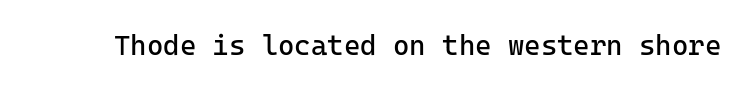
The image shows 28 px regular-weight sans-serif type, upright, monospaced; set normal letter spacing, not underlined; low stroke contrast and a medium x-height.
